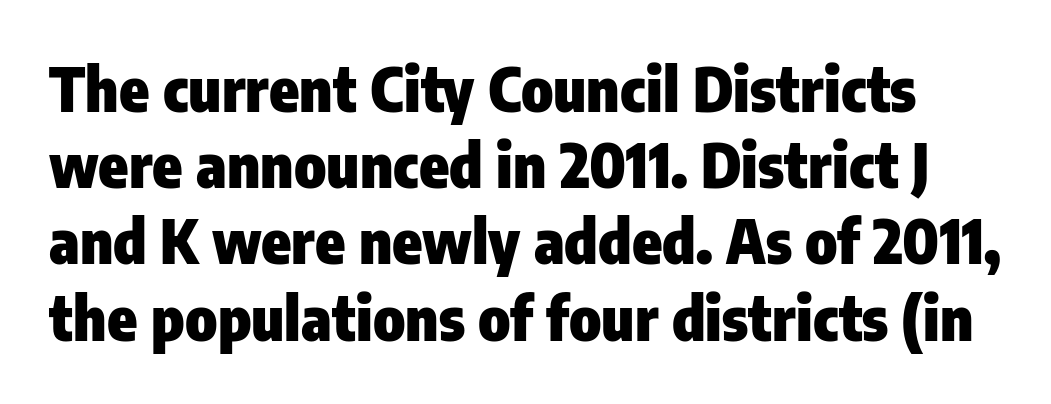
Tracking here is standard; glyphs follow each other at the usual distance. Its strokes are broad and dark, the hallmark of bold type. Nope, no serifs anywhere on these letters. This sample has the flowing, uneven cadence of proportional lettering.
